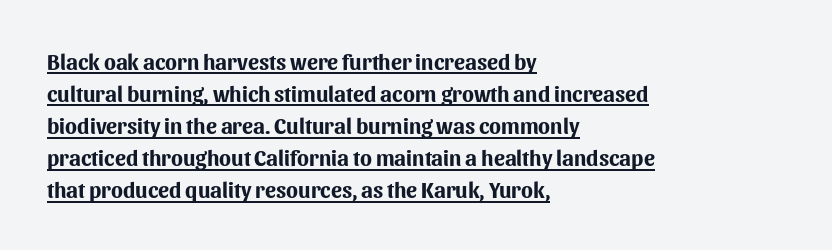
{"italic": "no", "bold": "yes", "underline": "yes", "align": "left", "line_spacing": "normal", "line_spacing_ratio": 1.46, "letter_spacing": "normal", "letter_spacing_em": 0.0, "glyph_px": 22}
